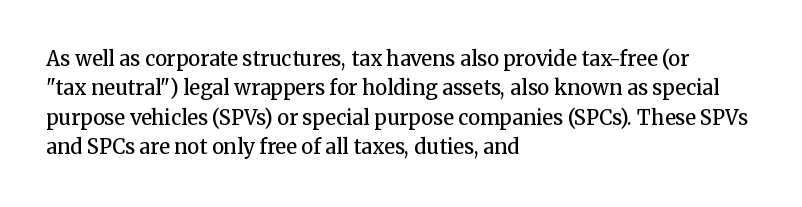
A bare baseline throughout the passage. Vertically, the passage feels balanced, rows spaced as you'd expect. Horizontal alignment here is leftward, the default for most running prose. Is the type bold? Partly — it's a semibold, heavier than regular but not fully bold.
